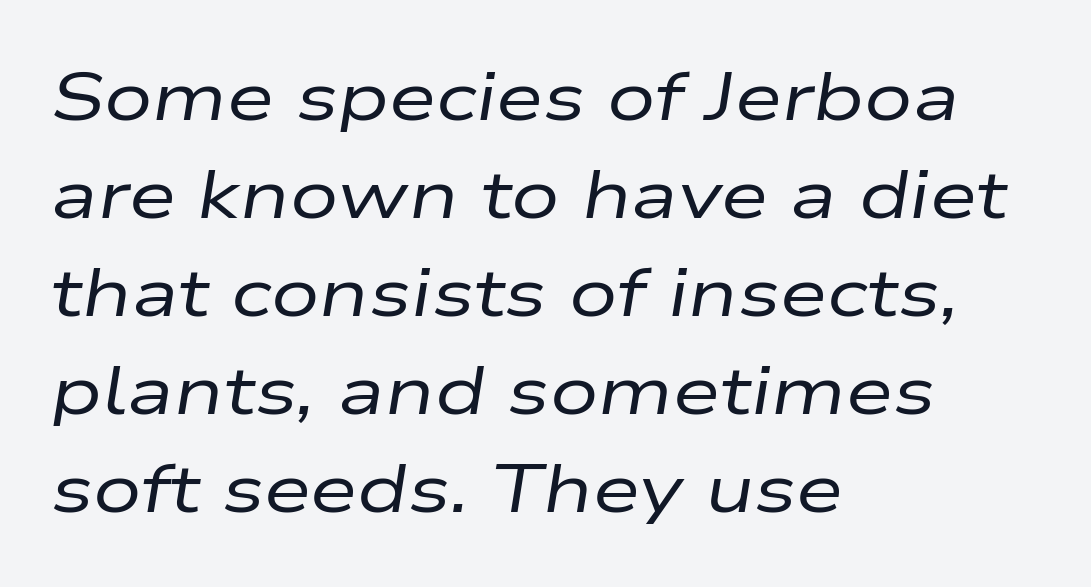
The image shows 68 px regular-weight, wide type, italic (leaning right); set left-aligned, normal line spacing (1.44x), normal letter spacing, not underlined; low stroke contrast and a medium x-height.
